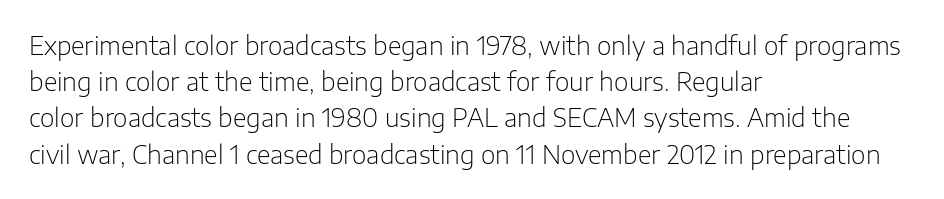
The cut favours lightness, reaching ordinary text weight at its darkest. Left-aligned paragraph, ragged on the right. There is no visible air inserted between adjacent glyphs. Has an underline been added? It has not. Upright lettering throughout. Leading matches the norm, producing a regular column.
